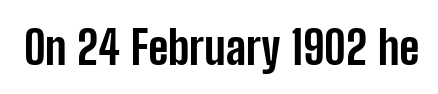
{"serif": "no", "italic": "no", "bold": "yes", "weight": "bold", "width": "condensed", "stroke_contrast": "low", "x_height": "medium", "monospaced": "no", "underline": "no", "letter_spacing": "normal", "letter_spacing_em": 0.0, "glyph_px": 46}
